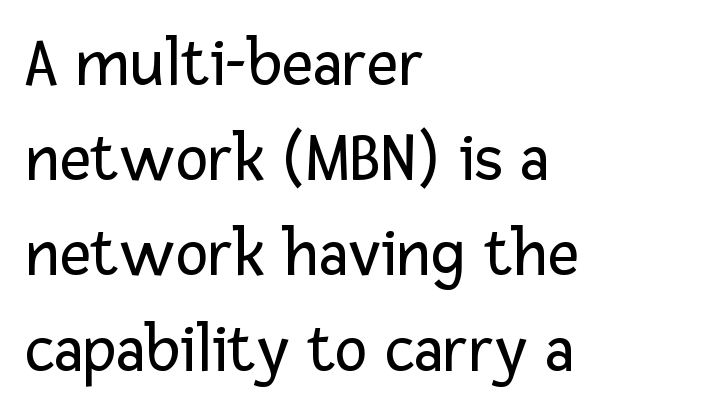
This sample uses plain, unmodified letter spacing. Ordinary non-slanted type is in use. Each stroke keeps to a modest, everyday thickness or less. Each new line begins a customary step beneath the previous one. Nobody drew a line under any word here.
